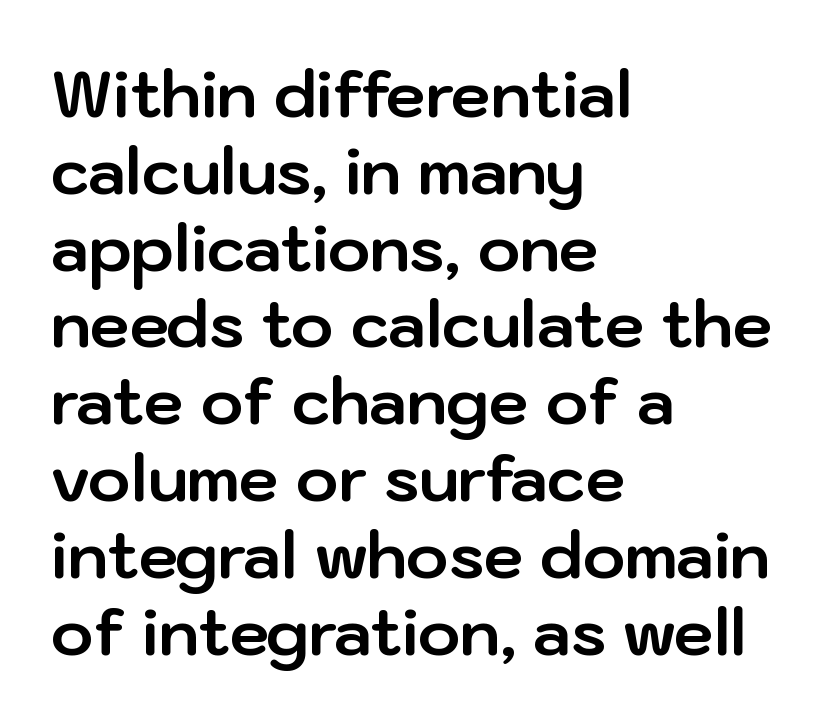
{"serif": "no", "italic": "no", "bold": "yes", "weight": "bold", "width": "normal", "stroke_contrast": "low", "x_height": "medium", "monospaced": "no", "underline": "no", "align": "left", "line_spacing_ratio": 1.2, "letter_spacing": "normal", "letter_spacing_em": 0.0, "glyph_px": 64}
